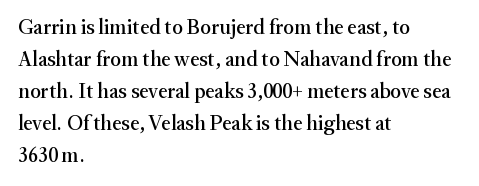
Q: Is the text italic (slanted)? A: No, it is upright.
Q: Is the text underlined? A: No.
Q: How is the paragraph aligned? A: Left-aligned.
Q: Is the spacing between letters normal or unusually wide? A: Normal.
Q: Is the spacing between lines tight, normal or loose? A: Normal.
